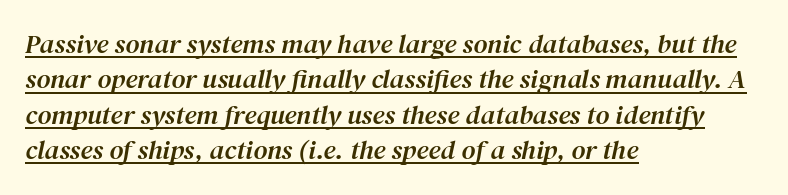
The image shows 27 px text type, italic (leaning right); set left-aligned, normal line spacing (1.31x), normal letter spacing, underlined.
